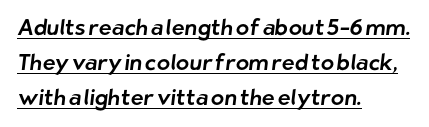
Q: Is the text underlined? A: Yes.
Q: How is the paragraph aligned? A: Left-aligned.
Q: Is the spacing between letters normal or unusually wide? A: Normal.
Q: Is the spacing between lines tight, normal or loose? A: Normal.
